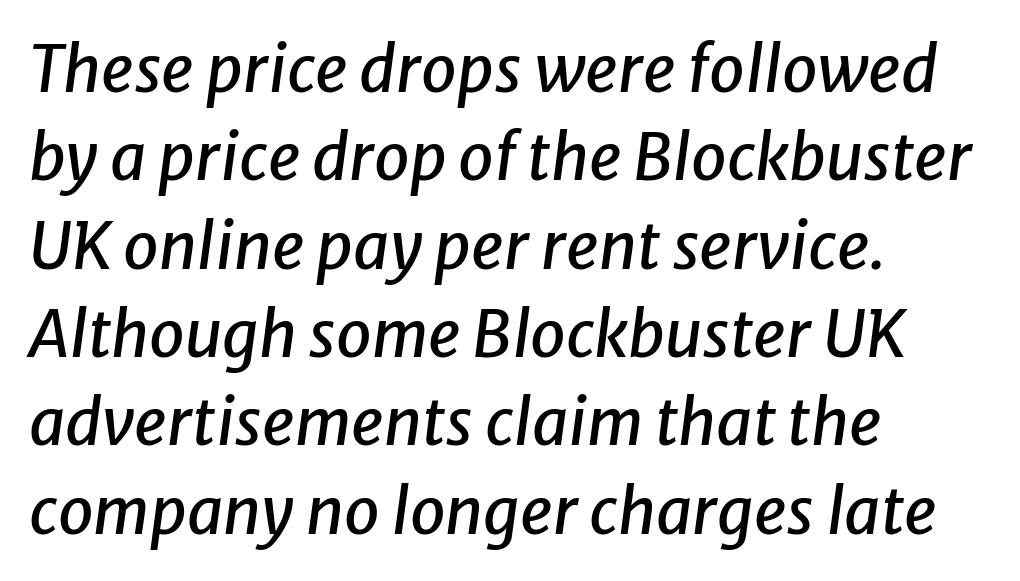
The image shows 64 px text type, italic (leaning right); set left-aligned, normal line spacing (1.38x), normal letter spacing, not underlined; low stroke contrast and a medium x-height.
